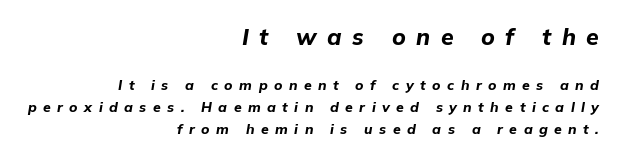
Q: Is the text bold? A: Yes.
Q: Is the text italic (slanted)? A: Yes, it leans right by about 9 degrees.
Q: Is the text underlined? A: No.
Q: How is the paragraph aligned? A: Right-aligned.
Q: Is the spacing between letters normal or unusually wide? A: Unusually wide.
Q: Is the spacing between lines tight, normal or loose? A: Normal.
Q: Which block of text is set in a larger size, the first (top) or the second (bottom)? A: The first (top) one.
